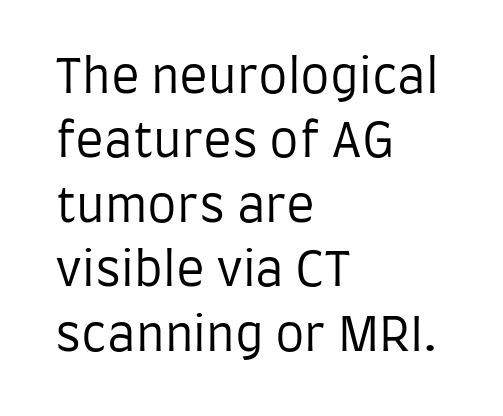
The image shows 47 px regular-weight, condensed sans-serif type, upright; set left-aligned, normal line spacing (1.37x), normal letter spacing, not underlined; low stroke contrast and a large x-height.
